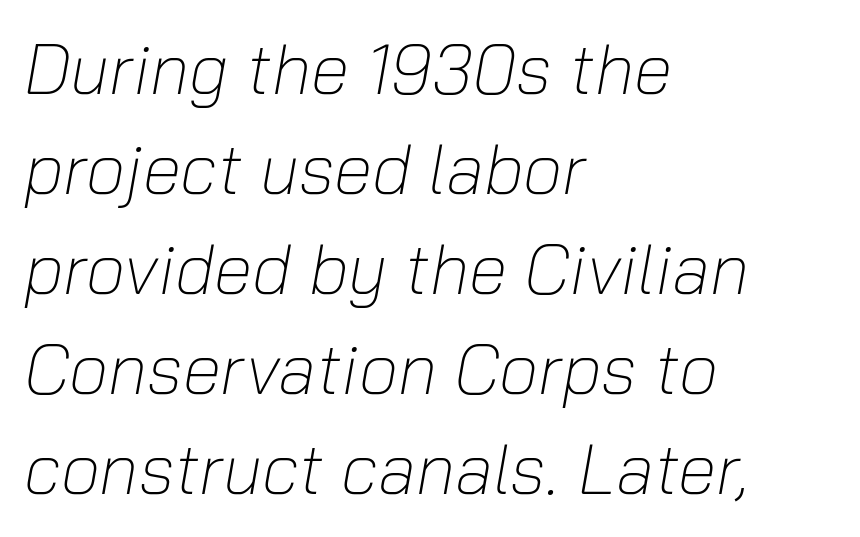
{"italic": "yes", "lean": "right", "slant_degrees": 10, "bold": "no", "weight": "light", "width": "normal", "stroke_contrast": "low", "x_height": "medium", "monospaced": "no", "underline": "no", "align": "left", "line_spacing": "normal", "line_spacing_ratio": 1.43, "letter_spacing": "normal", "letter_spacing_em": 0.0, "glyph_px": 70}
